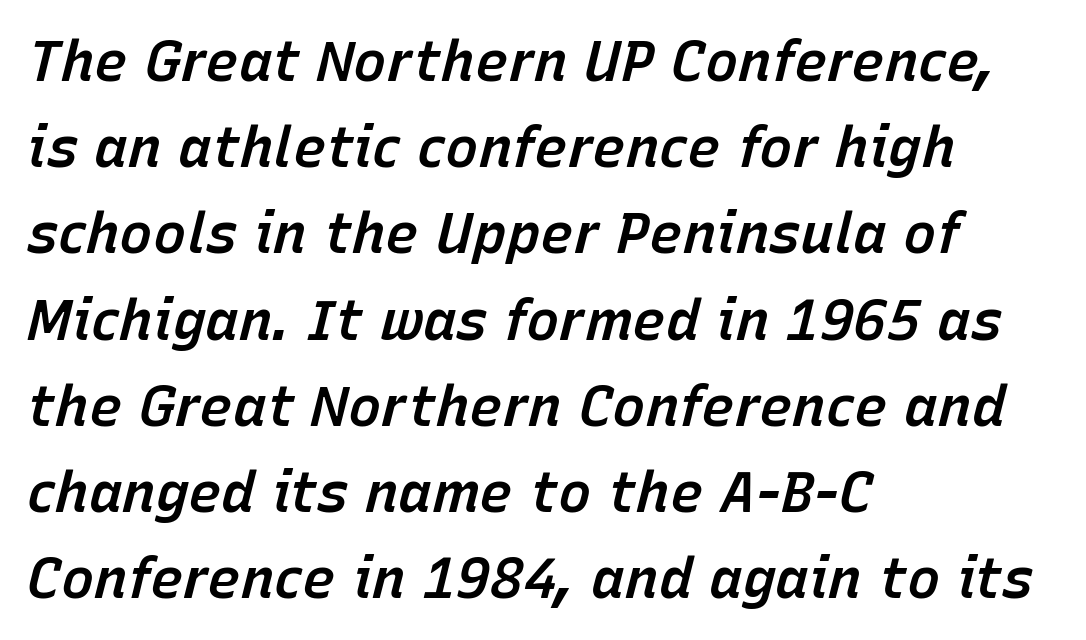
The image shows 56 px semibold type, italic (leaning right); set left-aligned, normal line spacing (1.54x), normal letter spacing, not underlined; low stroke contrast and a medium x-height.
